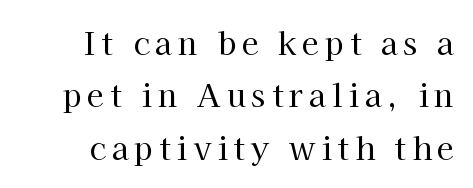
The image shows 31 px regular-weight serif type, upright; set normal line spacing (1.69x), not underlined; high stroke contrast and a medium x-height.
